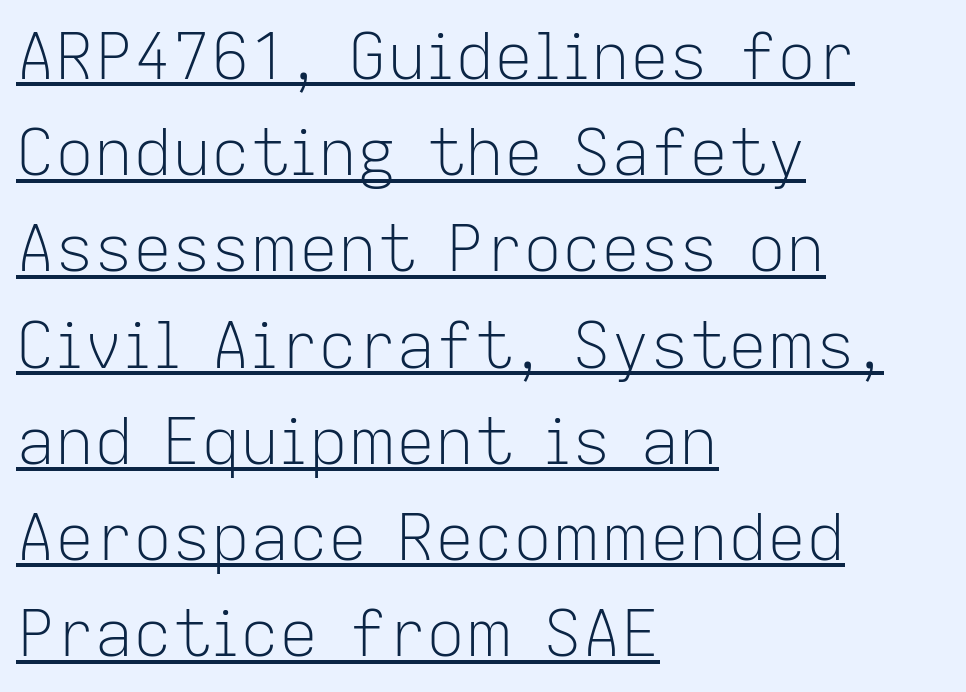
Q: Is the text bold? A: No.
Q: Is the text italic (slanted)? A: No, it is upright.
Q: Is the typeface a serif or a sans-serif typeface? A: Sans-serif.
Q: Is the text underlined? A: Yes.
Q: How is the paragraph aligned? A: Left-aligned.
Q: Is the spacing between letters normal or unusually wide? A: Normal.
Q: Is the spacing between lines tight, normal or loose? A: Normal.
Q: Width (condensed, normal, or wide)? A: Normal.
Q: Stroke contrast? A: Low.
Q: x-height? A: Medium.
Q: Monospaced? A: No.
